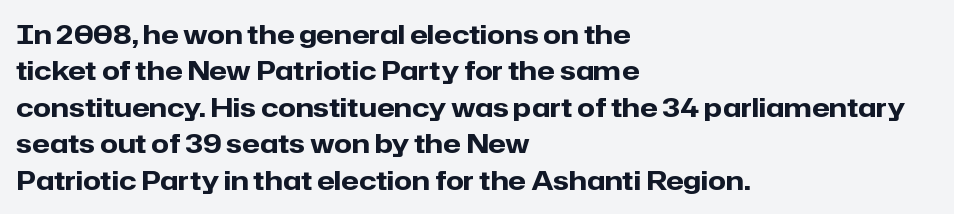
{"italic": "no", "bold": "yes", "underline": "no", "align": "left", "line_spacing": "normal", "line_spacing_ratio": 1.4, "letter_spacing": "normal", "letter_spacing_em": 0.0, "glyph_px": 26}
